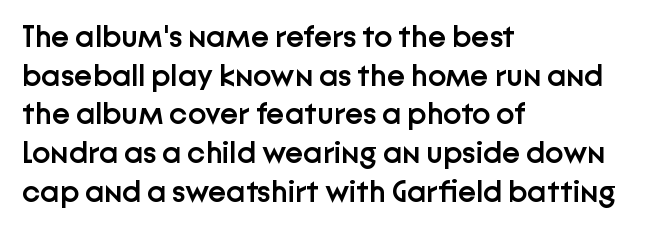
The image shows 31 px semibold sans-serif type, upright; set left-aligned, normal line spacing (1.25x), normal letter spacing, not underlined; low stroke contrast and a medium x-height.
